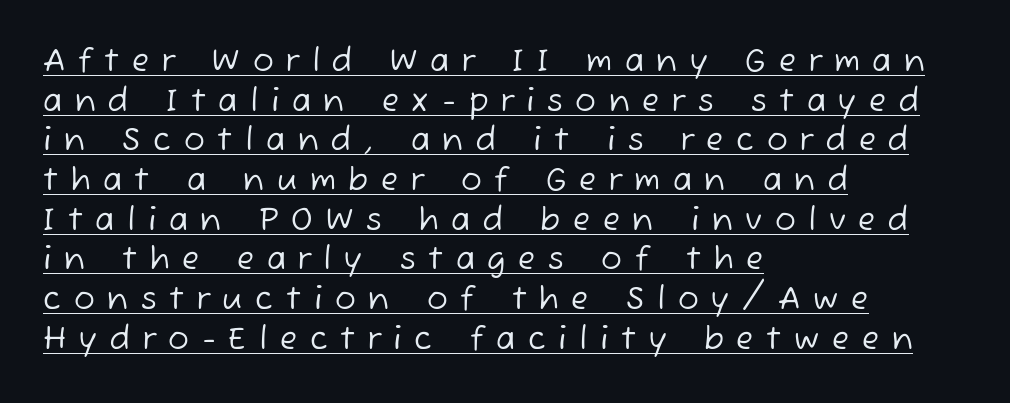
{"serif": "no", "bold": "no", "weight": "regular", "width": "normal", "stroke_contrast": "low", "x_height": "medium", "monospaced": "no", "underline": "yes", "align": "left", "line_spacing": "normal", "line_spacing_ratio": 1.28, "letter_spacing": "wide", "letter_spacing_em": 0.41, "glyph_px": 31}
